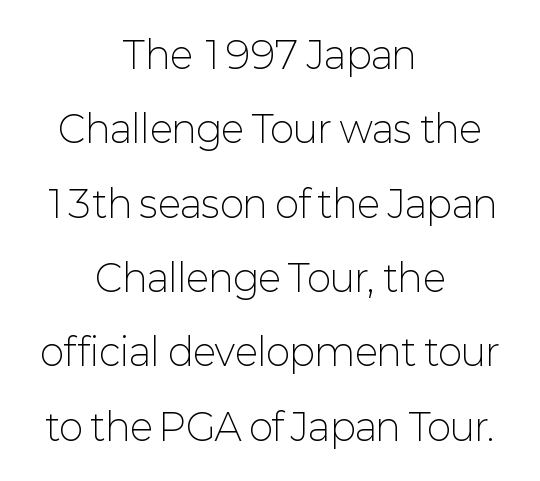
{"serif": "no", "italic": "no", "bold": "no", "weight": "light", "width": "normal", "stroke_contrast": "low", "x_height": "medium", "monospaced": "no", "underline": "no", "align": "center", "line_spacing": "loose", "line_spacing_ratio": 2.01, "letter_spacing": "normal", "letter_spacing_em": 0.0, "glyph_px": 37}
